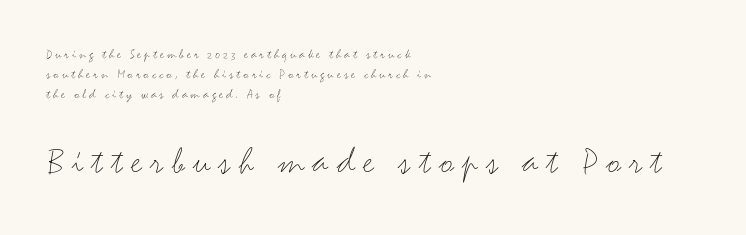
{"serif": "no", "bold": "no", "weight": "light", "width": "wide", "stroke_contrast": "medium", "x_height": "small", "monospaced": "no", "underline": "no", "align": "left", "line_spacing": "normal", "line_spacing_ratio": 1.44, "letter_spacing": "wide", "letter_spacing_em": 0.21, "larger_block": "second", "size_ratio": 2.79, "glyph_px": 39}
